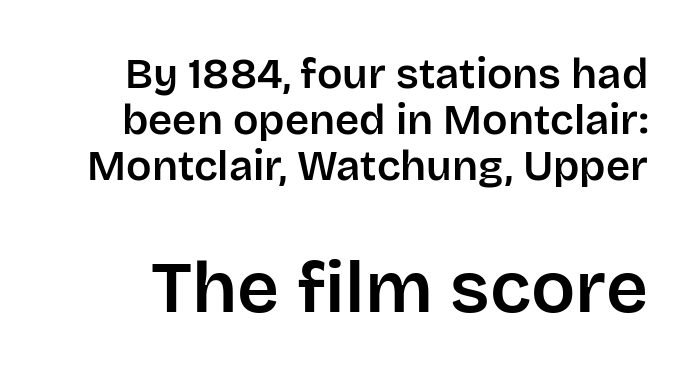
Q: Is the text italic (slanted)? A: No, it is upright.
Q: Is the typeface a serif or a sans-serif typeface? A: Sans-serif.
Q: Is the text underlined? A: No.
Q: Is the spacing between letters normal or unusually wide? A: Normal.
Q: Is the spacing between lines tight, normal or loose? A: Tight.
Q: Which block of text is set in a larger size, the first (top) or the second (bottom)? A: The second (bottom) one.
Q: Width (condensed, normal, or wide)? A: Normal.
Q: Stroke contrast? A: Low.
Q: x-height? A: Large.
Q: Monospaced? A: No.
